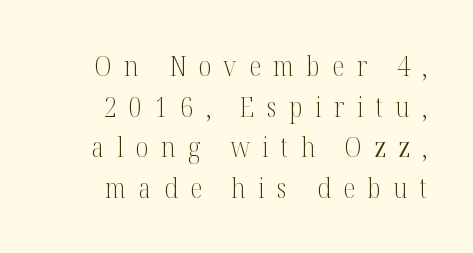
The image shows 28 px light, condensed serif type, upright; set right-aligned, normal line spacing (1.45x), unusually wide letter spacing (+0.44 em), not underlined; medium stroke contrast and a medium x-height.
